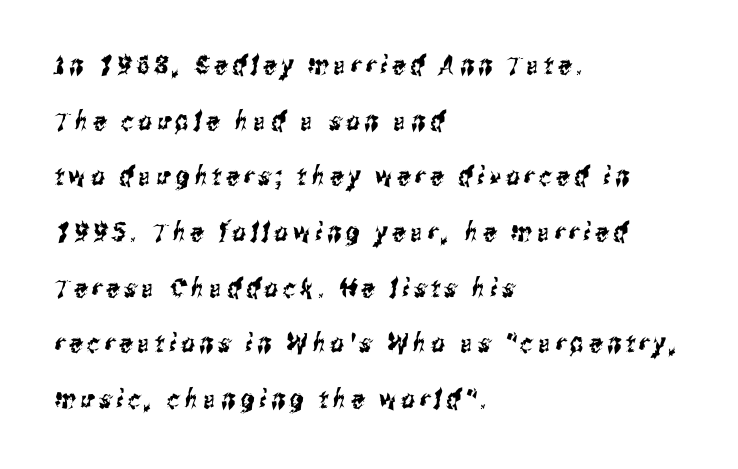
The image shows 26 px text type; set left-aligned, loose line spacing (2.14x), not underlined.
